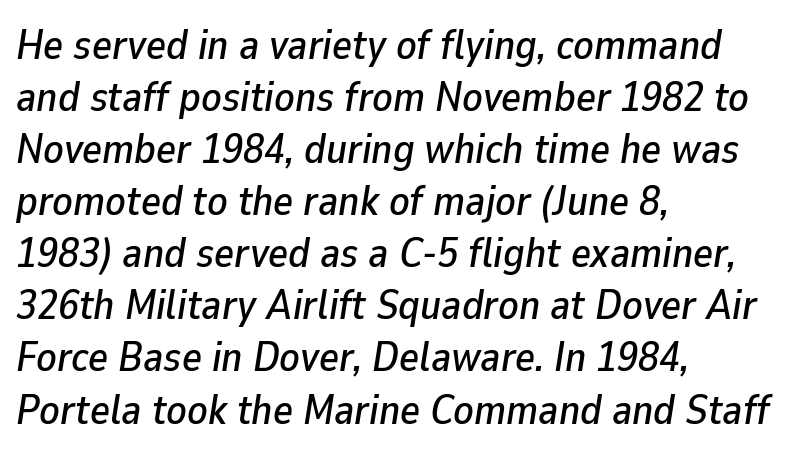
The passage shown is typed in a proportional face where columns would drift. The rag falls on the right side of this text block. The baseline area is clear. Italic? Definitely — the glyphs are oblique. Honestly, the letter spacing is just normal — you wouldn't notice it.
